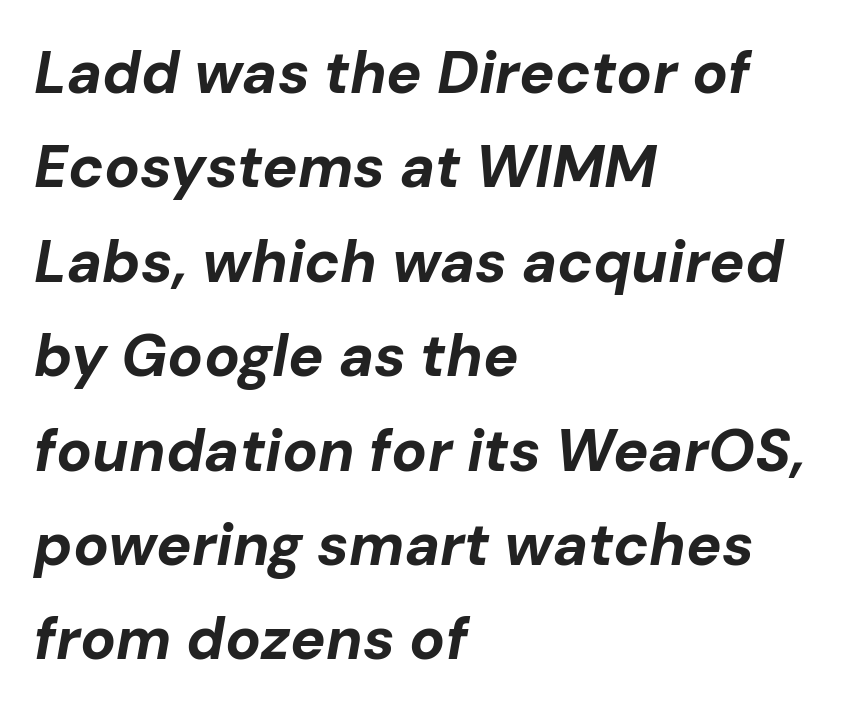
Q: Is the text bold? A: Yes.
Q: Is the text italic (slanted)? A: Yes, it leans right by about 10 degrees.
Q: Is the text underlined? A: No.
Q: How is the paragraph aligned? A: Left-aligned.
Q: Is the spacing between letters normal or unusually wide? A: Normal.
Q: Is the spacing between lines tight, normal or loose? A: Normal.
Q: Width (condensed, normal, or wide)? A: Normal.
Q: Stroke contrast? A: Low.
Q: x-height? A: Medium.
Q: Monospaced? A: No.
